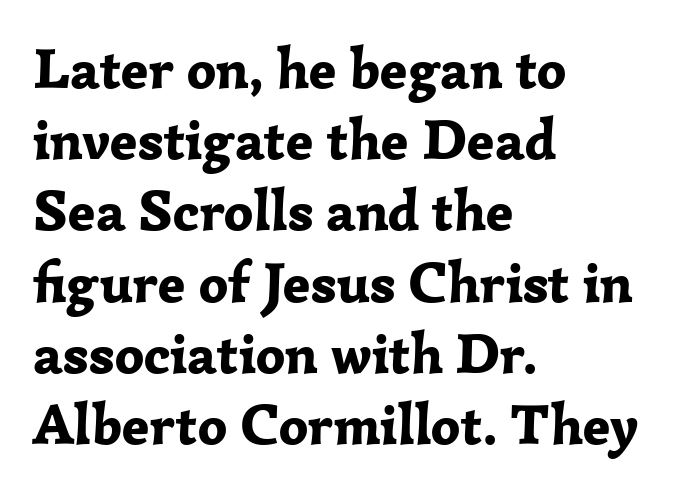
This sample keeps an unexceptional amount of space between lines. Compared with typical body copy, the letter spacing here is the same. The space directly below the letters is spotless. The rendering uses a bold face; every stroke is thick and dark. Proportional: the letters do not fall into vertical columns.
